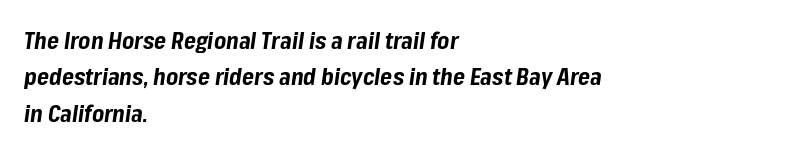
Q: Is the text bold? A: Yes.
Q: Is the text italic (slanted)? A: Yes, it leans right by about 8 degrees.
Q: Is the text underlined? A: No.
Q: How is the paragraph aligned? A: Left-aligned.
Q: Is the spacing between letters normal or unusually wide? A: Normal.
Q: Is the spacing between lines tight, normal or loose? A: Normal.
